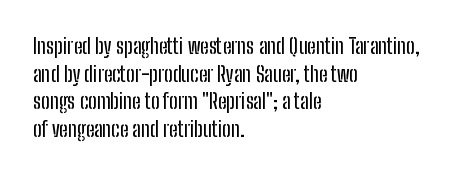
{"italic": "no", "underline": "no", "align": "left", "line_spacing": "normal", "line_spacing_ratio": 1.31, "letter_spacing": "normal", "letter_spacing_em": 0.0, "glyph_px": 21}
